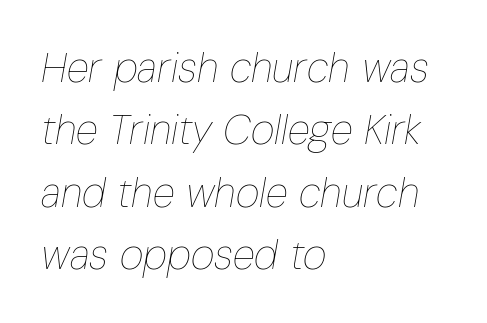
Q: Is the text bold? A: No.
Q: Is the text italic (slanted)? A: Yes, it leans right by about 10 degrees.
Q: Is the text underlined? A: No.
Q: How is the paragraph aligned? A: Left-aligned.
Q: Is the spacing between letters normal or unusually wide? A: Normal.
Q: Is the spacing between lines tight, normal or loose? A: Normal.
Q: Width (condensed, normal, or wide)? A: Condensed.
Q: Stroke contrast? A: Low.
Q: x-height? A: Medium.
Q: Monospaced? A: No.
